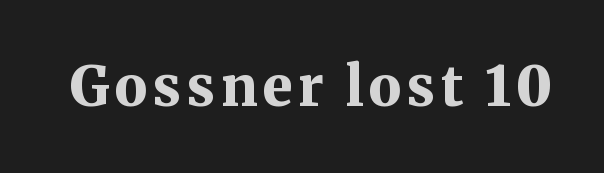
{"serif": "yes", "italic": "no", "bold": "yes", "weight": "bold", "width": "normal", "stroke_contrast": "medium", "x_height": "medium", "monospaced": "no", "underline": "no", "glyph_px": 55}
